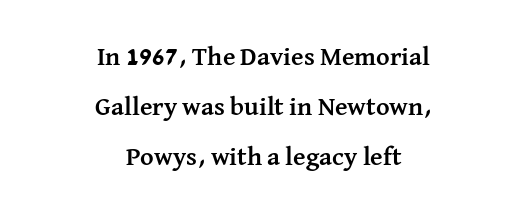
{"italic": "no", "bold": "yes", "underline": "no", "align": "center", "line_spacing": "loose", "line_spacing_ratio": 1.92, "letter_spacing": "normal", "letter_spacing_em": 0.0, "glyph_px": 26}
